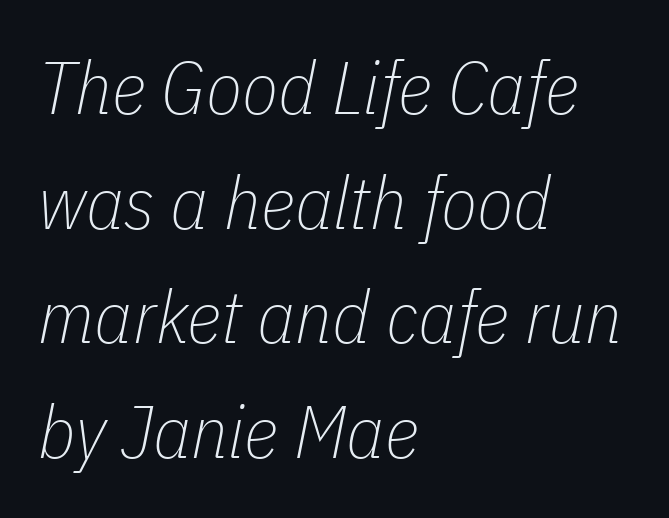
{"italic": "yes", "lean": "right", "slant_degrees": 11, "bold": "no", "weight": "thin", "width": "condensed", "stroke_contrast": "low", "x_height": "medium", "monospaced": "no", "underline": "no", "align": "left", "line_spacing": "normal", "line_spacing_ratio": 1.55, "letter_spacing": "normal", "letter_spacing_em": 0.0, "glyph_px": 74}
